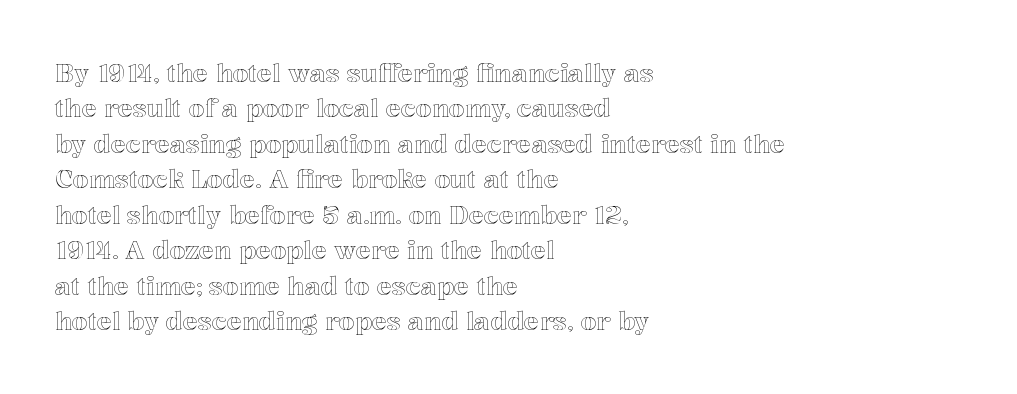
The line texture is even and compact thanks to regular tracking. Glance below the letters and you will spot only blank space. It's the straight-up-and-down kind of type. Each line starts at the same left margin while the right side varies. Reading down the column, the eye jumps a familiar distance to each next line.
